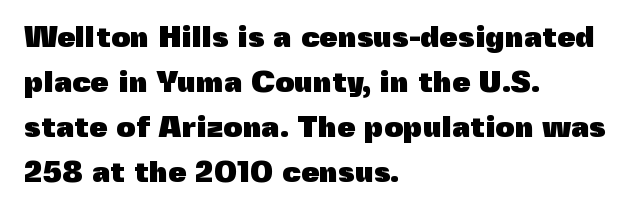
{"serif": "no", "italic": "no", "bold": "yes", "weight": "heavy", "width": "normal", "x_height": "medium", "monospaced": "no", "underline": "no", "align": "left", "line_spacing": "normal", "line_spacing_ratio": 1.5, "letter_spacing": "normal", "letter_spacing_em": 0.0, "glyph_px": 30}
